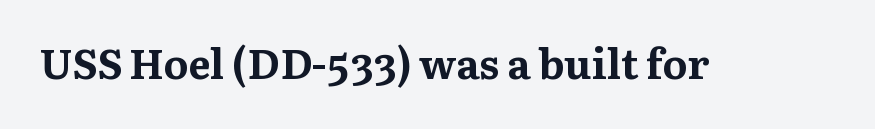
{"serif": "yes", "italic": "no", "bold": "yes", "weight": "bold", "width": "normal", "stroke_contrast": "medium", "x_height": "medium", "monospaced": "no", "underline": "no", "letter_spacing": "normal", "letter_spacing_em": 0.0, "glyph_px": 42}
